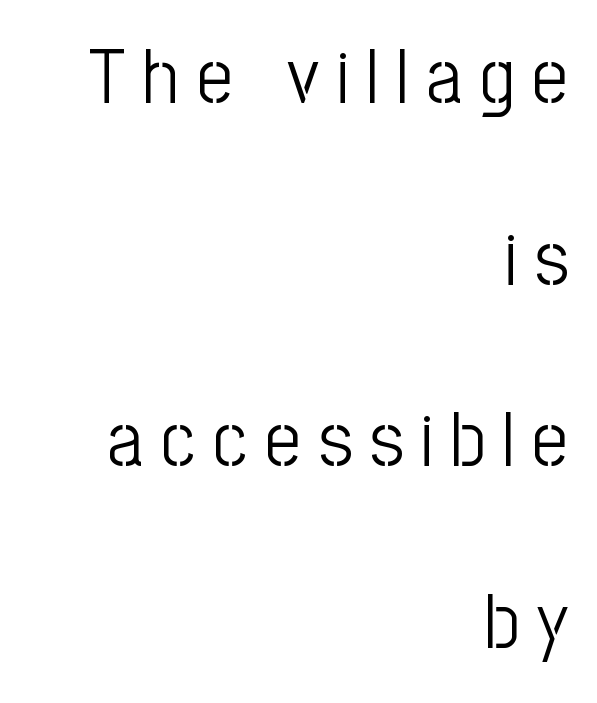
The image shows 78 px light, condensed sans-serif type, upright; set right-aligned, loose line spacing (2.33x), unusually wide letter spacing (+0.23 em), not underlined; low stroke contrast and a medium x-height.
